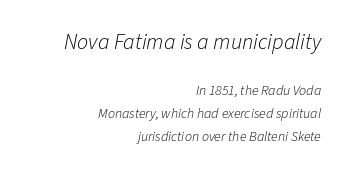
{"italic": "yes", "lean": "right", "slant_degrees": 11, "bold": "no", "underline": "no", "align": "right", "line_spacing": "normal", "line_spacing_ratio": 1.64, "letter_spacing": "normal", "letter_spacing_em": 0.0, "larger_block": "first", "size_ratio": 1.57, "glyph_px": 22}
